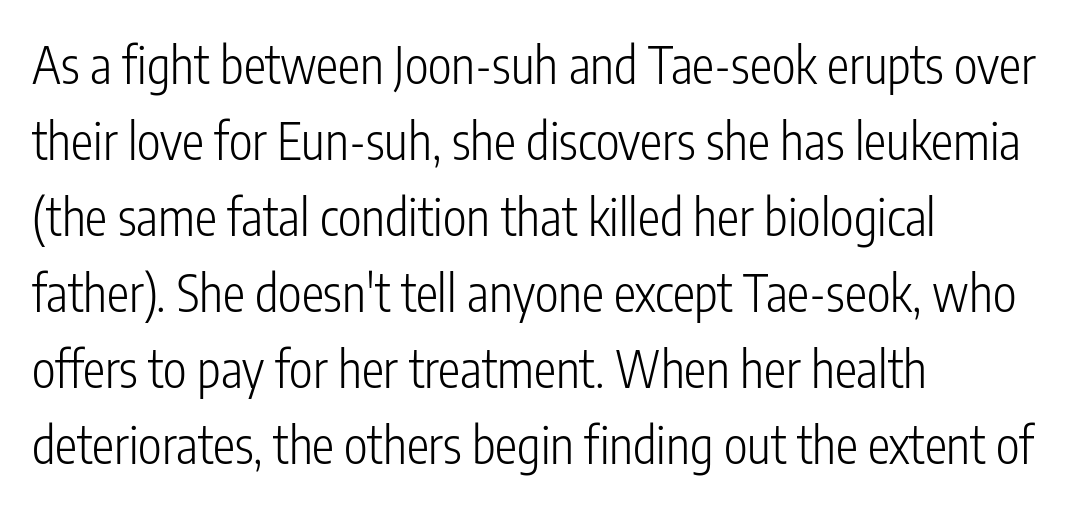
{"serif": "no", "italic": "no", "bold": "no", "weight": "light", "width": "condensed", "stroke_contrast": "low", "x_height": "medium", "monospaced": "no", "underline": "no", "align": "left", "line_spacing": "normal", "line_spacing_ratio": 1.52, "letter_spacing": "normal", "letter_spacing_em": 0.0, "glyph_px": 50}
